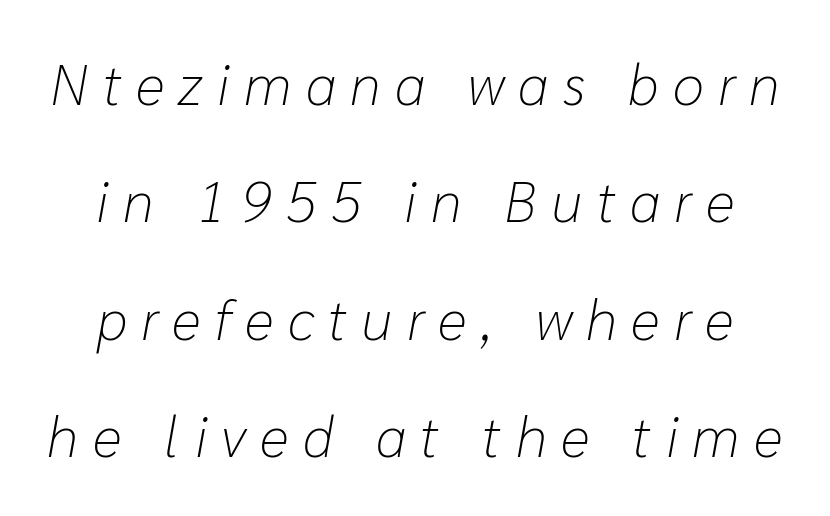
{"italic": "yes", "lean": "right", "slant_degrees": 10, "bold": "no", "weight": "light", "width": "normal", "stroke_contrast": "low", "x_height": "medium", "monospaced": "no", "underline": "no", "line_spacing": "loose", "line_spacing_ratio": 2.06, "letter_spacing": "wide", "letter_spacing_em": 0.25, "glyph_px": 57}
